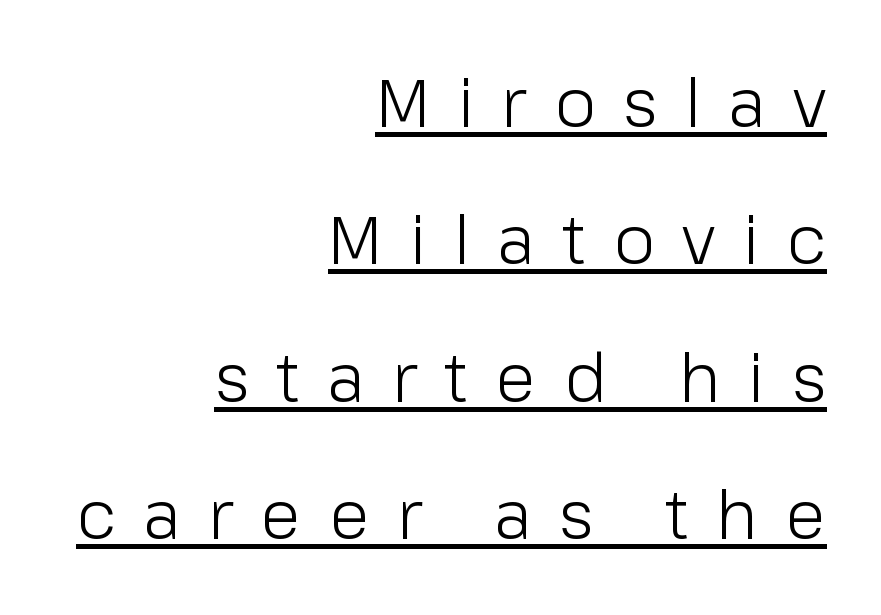
{"serif": "no", "italic": "no", "bold": "no", "weight": "light", "width": "normal", "stroke_contrast": "low", "x_height": "medium", "monospaced": "no", "underline": "yes", "align": "right", "line_spacing": "loose", "line_spacing_ratio": 2.05, "letter_spacing": "wide", "letter_spacing_em": 0.41, "glyph_px": 67}
